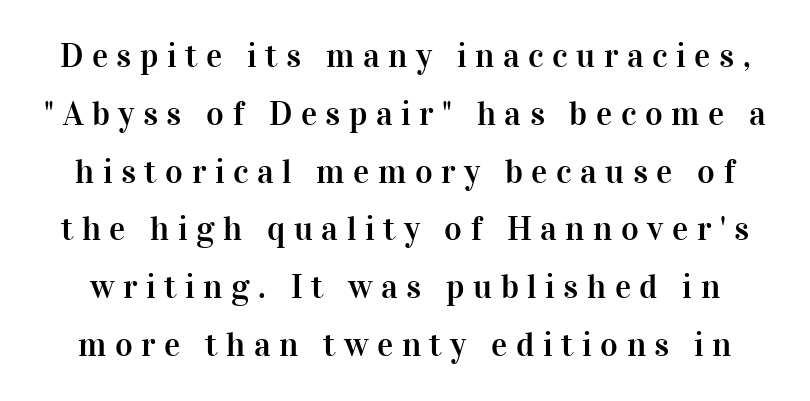
Q: Is the text italic (slanted)? A: No, it is upright.
Q: Is the typeface a serif or a sans-serif typeface? A: Serif.
Q: Is the text underlined? A: No.
Q: Is the spacing between letters normal or unusually wide? A: Unusually wide.
Q: Is the spacing between lines tight, normal or loose? A: Normal.
Q: Width (condensed, normal, or wide)? A: Normal.
Q: Stroke contrast? A: High.
Q: x-height? A: Medium.
Q: Monospaced? A: No.
